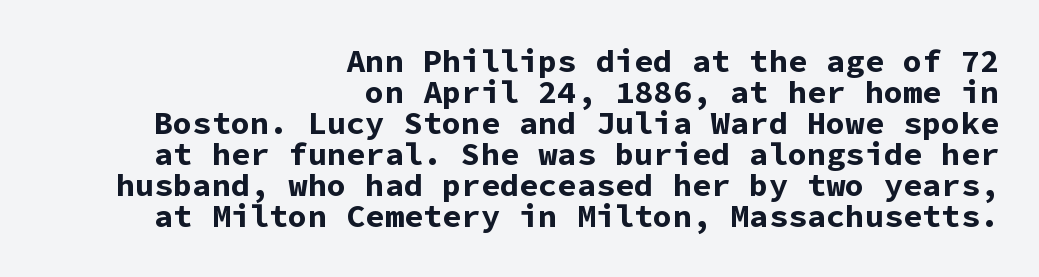
Q: Is the text bold? A: Yes.
Q: Is the text italic (slanted)? A: No, it is upright.
Q: Is the typeface a serif or a sans-serif typeface? A: Sans-serif.
Q: Is the text underlined? A: No.
Q: How is the paragraph aligned? A: Right-aligned.
Q: Is the spacing between letters normal or unusually wide? A: Normal.
Q: Is the spacing between lines tight, normal or loose? A: Tight.
Q: Width (condensed, normal, or wide)? A: Normal.
Q: Stroke contrast? A: Low.
Q: x-height? A: Medium.
Q: Monospaced? A: Yes.
